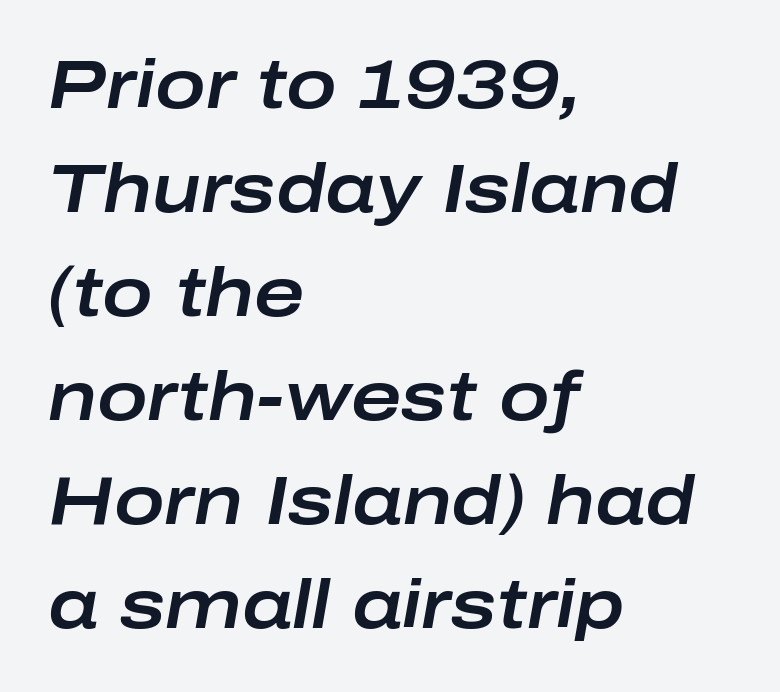
{"italic": "yes", "lean": "right", "slant_degrees": 10, "width": "wide", "stroke_contrast": "low", "x_height": "medium", "monospaced": "no", "underline": "no", "align": "left", "line_spacing": "normal", "line_spacing_ratio": 1.53, "letter_spacing": "normal", "letter_spacing_em": 0.0, "glyph_px": 68}
